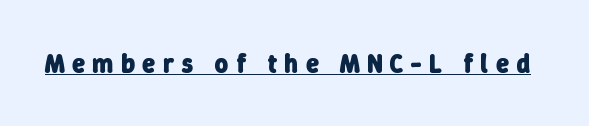
{"bold": "yes", "underline": "yes", "letter_spacing": "wide", "letter_spacing_em": 0.29, "glyph_px": 26}
